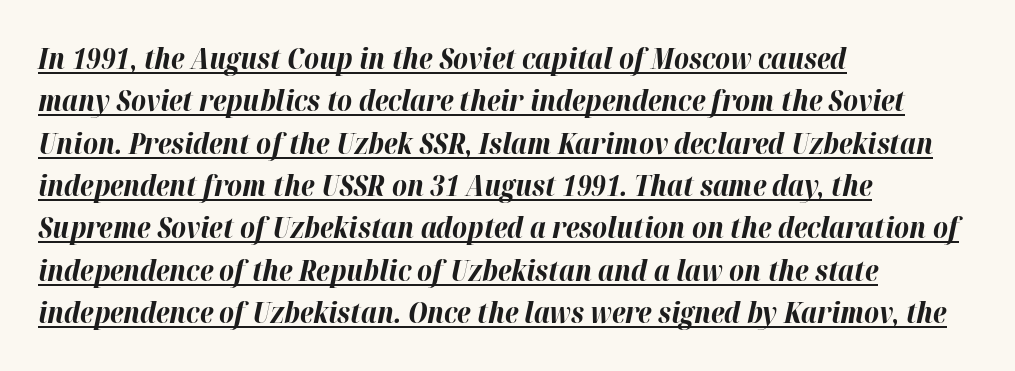
Q: Is the text bold? A: Yes.
Q: Is the text italic (slanted)? A: Yes, it leans right by about 12 degrees.
Q: Is the text underlined? A: Yes.
Q: How is the paragraph aligned? A: Left-aligned.
Q: Is the spacing between letters normal or unusually wide? A: Normal.
Q: Is the spacing between lines tight, normal or loose? A: Normal.
Q: Width (condensed, normal, or wide)? A: Normal.
Q: Stroke contrast? A: High.
Q: x-height? A: Medium.
Q: Monospaced? A: No.
